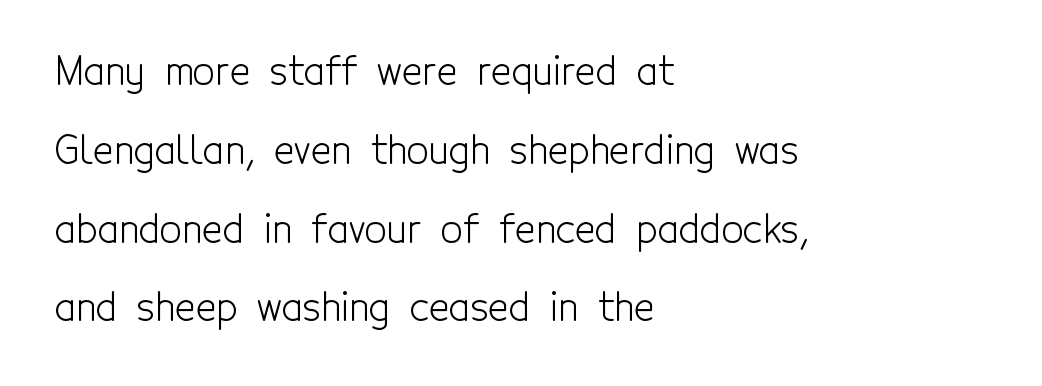
Compared with a centered layout, this one pins lines to the left instead. No extra tracking has been applied to these lines. The letters stand straight up with perfectly vertical stems. Varying glyph widths throughout — classic text-font behaviour. Bare-footed words on every line. The strokes carry an ordinary text weight at most.
